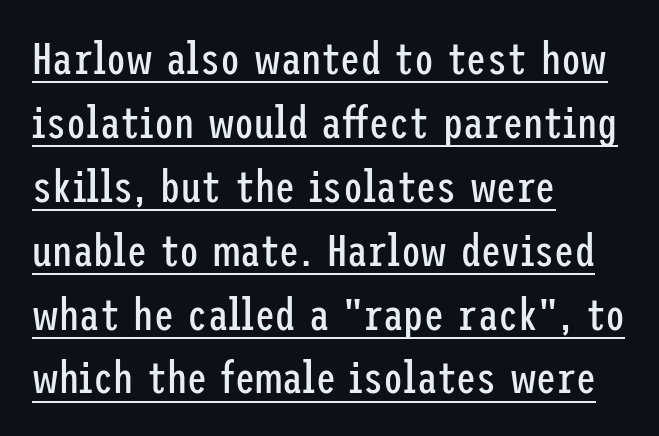
Q: Is the text bold? A: No.
Q: Is the text italic (slanted)? A: No, it is upright.
Q: Is the typeface a serif or a sans-serif typeface? A: Sans-serif.
Q: Is the text underlined? A: Yes.
Q: How is the paragraph aligned? A: Left-aligned.
Q: Is the spacing between letters normal or unusually wide? A: Normal.
Q: Is the spacing between lines tight, normal or loose? A: Normal.
Q: Width (condensed, normal, or wide)? A: Condensed.
Q: Stroke contrast? A: Low.
Q: x-height? A: Medium.
